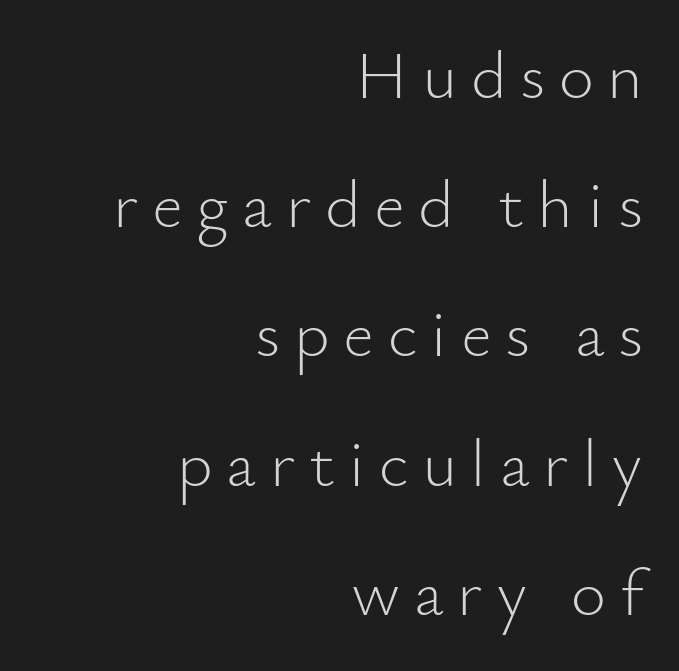
The image shows 68 px light sans-serif type, upright; set right-aligned, loose line spacing (1.9x), unusually wide letter spacing (+0.2 em), not underlined; low stroke contrast and a small x-height.
